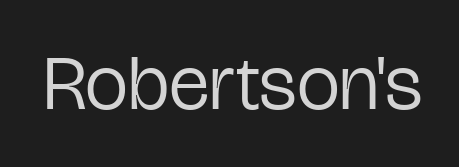
Q: Is the text bold? A: No.
Q: Is the text italic (slanted)? A: No, it is upright.
Q: Is the typeface a serif or a sans-serif typeface? A: Sans-serif.
Q: Is the text underlined? A: No.
Q: Is the spacing between letters normal or unusually wide? A: Normal.
Q: Width (condensed, normal, or wide)? A: Condensed.
Q: Stroke contrast? A: Low.
Q: x-height? A: Medium.
Q: Monospaced? A: No.
